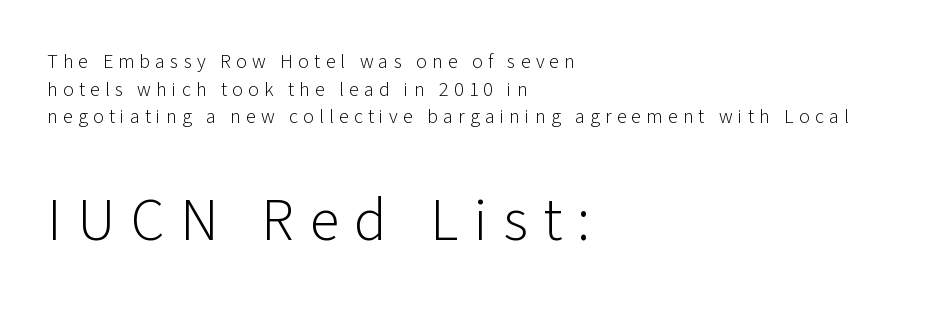
{"serif": "no", "italic": "no", "bold": "no", "weight": "light", "width": "normal", "stroke_contrast": "low", "x_height": "medium", "monospaced": "no", "underline": "no", "align": "left", "line_spacing": "normal", "line_spacing_ratio": 1.38, "letter_spacing": "wide", "letter_spacing_em": 0.26, "larger_block": "second", "size_ratio": 3.0, "glyph_px": 60}
